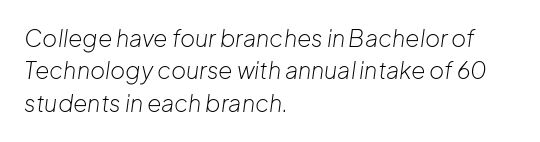
Stems and bowls with no extra thickness — not bold. Descenders hang freely into open space. Standard letterfit; no display-style spreading of the glyphs. Characters are canted at an angle relative to the baseline's perpendicular.
